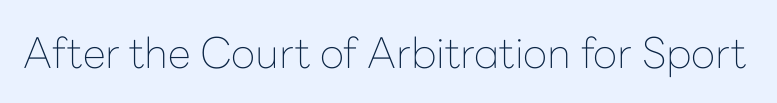
Q: Is the text bold? A: No.
Q: Is the text italic (slanted)? A: No, it is upright.
Q: Is the typeface a serif or a sans-serif typeface? A: Sans-serif.
Q: Is the text underlined? A: No.
Q: Is the spacing between letters normal or unusually wide? A: Normal.
Q: Width (condensed, normal, or wide)? A: Normal.
Q: Stroke contrast? A: Low.
Q: x-height? A: Medium.
Q: Monospaced? A: No.
